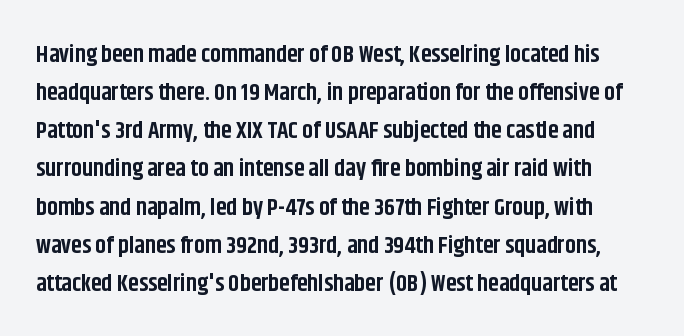
The image shows 24 px bold type, upright; set normal line spacing (1.59x), normal letter spacing, not underlined.
